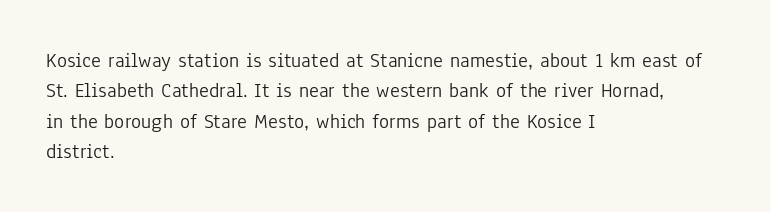
{"italic": "no", "bold": "no", "underline": "no", "align": "left", "line_spacing": "normal", "line_spacing_ratio": 1.45, "letter_spacing": "normal", "letter_spacing_em": 0.0, "glyph_px": 21}
